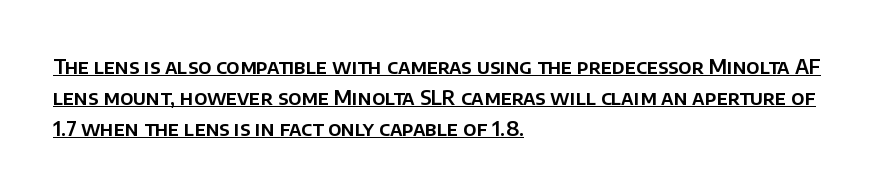
The image shows 20 px text type, upright; set left-aligned, normal line spacing (1.55x), normal letter spacing, underlined.
